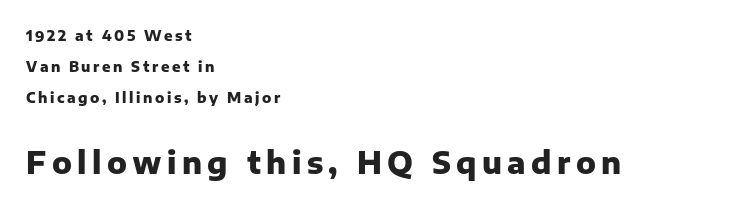
The vertical gap from one line to the next is large. Block two is the big one; block one sits smaller above it. The text was rendered using a sans face with plain stroke endings. The strip under each line holds only bare page. These lines are rendered in a variable-pitch font. You'd pick this weight for a headline — it's a proper bold.
